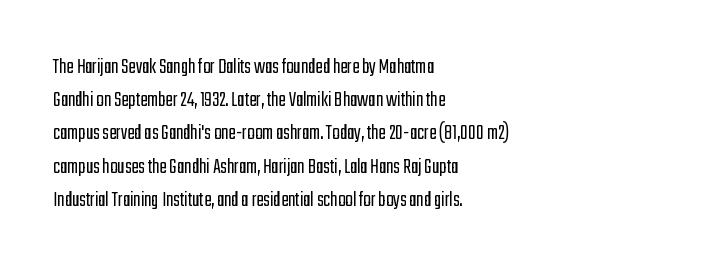
Tall strokes in this sample are plumb rather than angled. Weight: regular or lighter. Tracking value appears to be zero — textbook default spacing. The passage shown stacks its lines at a standard gap. The lines in this sample share a left origin and differ only in where they stop. Anything drawn beneath the words? Only blank space.
